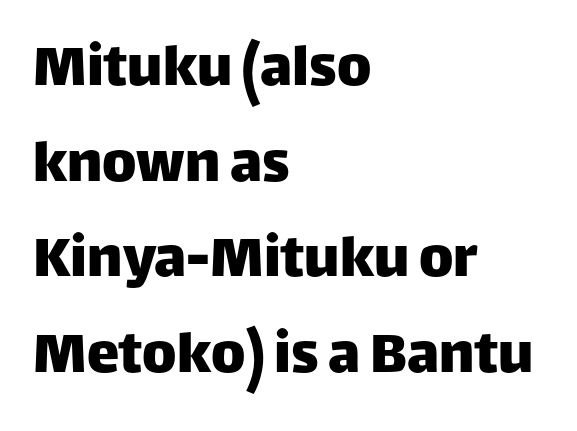
{"serif": "no", "italic": "no", "width": "normal", "stroke_contrast": "low", "x_height": "large", "monospaced": "no", "underline": "no", "align": "left", "line_spacing": "normal", "line_spacing_ratio": 1.47, "letter_spacing": "normal", "letter_spacing_em": 0.0, "glyph_px": 65}
